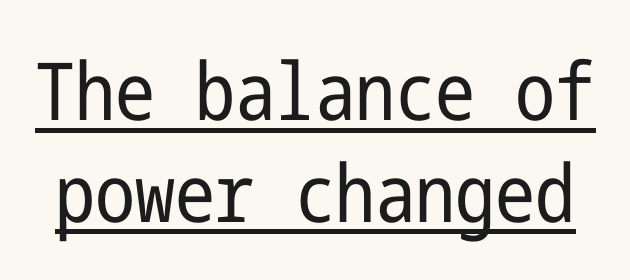
Q: Is the text bold? A: No.
Q: Is the text italic (slanted)? A: No, it is upright.
Q: Is the typeface a serif or a sans-serif typeface? A: Sans-serif.
Q: Is the text underlined? A: Yes.
Q: Is the spacing between letters normal or unusually wide? A: Normal.
Q: Is the spacing between lines tight, normal or loose? A: Normal.
Q: Width (condensed, normal, or wide)? A: Condensed.
Q: Stroke contrast? A: Low.
Q: x-height? A: Medium.
